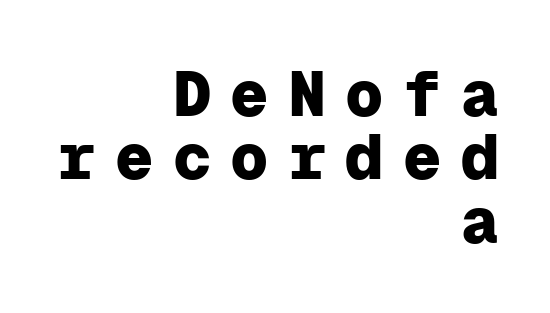
The image shows 64 px heavy sans-serif type, upright, monospaced; set right-aligned, tight line spacing (0.99x), unusually wide letter spacing (+0.3 em), not underlined; low stroke contrast and a medium x-height.
